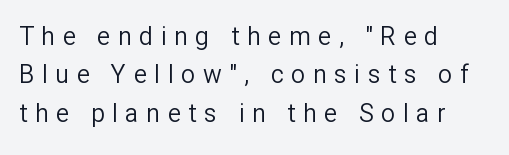
Quick note: underline off. Compared with typical paragraphs, the rows here are spaced about the same. Posture: upright roman. Words appear elongated and porous because spacing is wide.
